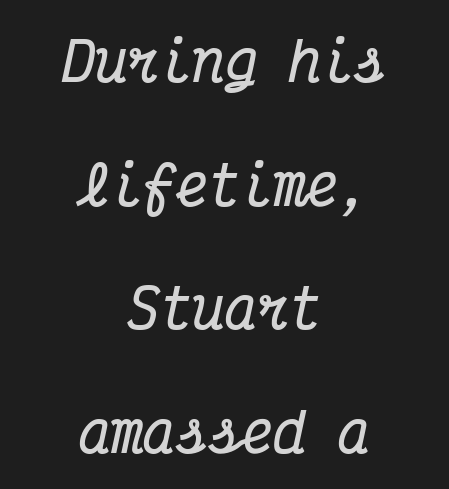
The image shows 54 px bold, condensed serif type, italic (leaning right), monospaced; set centered, loose line spacing (2.29x), normal letter spacing, not underlined; medium stroke contrast and a medium x-height.
